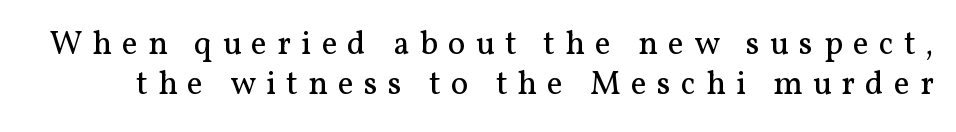
{"serif": "yes", "italic": "no", "bold": "no", "weight": "regular", "width": "normal", "stroke_contrast": "medium", "x_height": "medium", "monospaced": "no", "underline": "no", "line_spacing_ratio": 1.22, "letter_spacing": "wide", "letter_spacing_em": 0.31, "glyph_px": 33}
